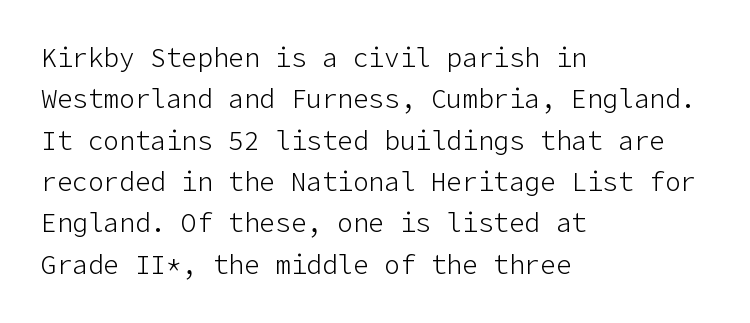
Each stroke keeps to a modest, everyday thickness or less. Whoever set this chose a conventional vertical rhythm. Caption: multi-line text, flush left, ragged right. Underlining? Definitely not there.
